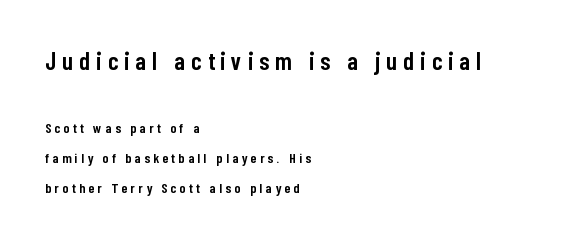
The image shows 25 px text type, upright; set left-aligned, loose line spacing (2.15x), unusually wide letter spacing (+0.25 em), not underlined; the first (top) block is 1.79x larger.
